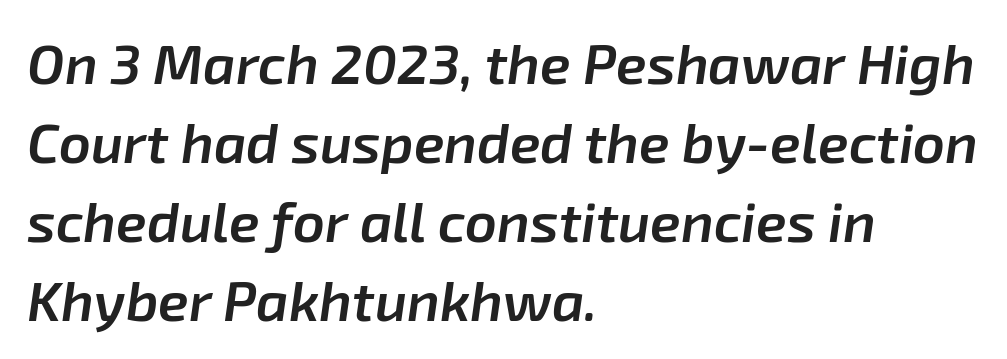
Q: Is the text bold? A: Semi-bold.
Q: Is the text italic (slanted)? A: Yes, it leans right by about 8 degrees.
Q: Is the text underlined? A: No.
Q: How is the paragraph aligned? A: Left-aligned.
Q: Is the spacing between letters normal or unusually wide? A: Normal.
Q: Is the spacing between lines tight, normal or loose? A: Normal.
Q: Width (condensed, normal, or wide)? A: Normal.
Q: Stroke contrast? A: Low.
Q: x-height? A: Medium.
Q: Monospaced? A: No.
